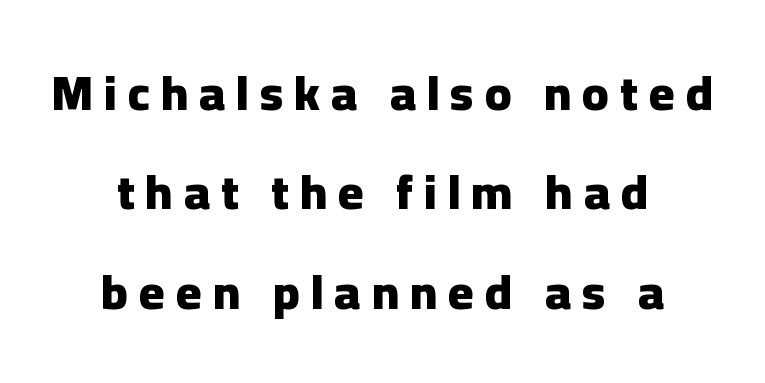
The image shows 49 px heavy sans-serif type, upright; set centered, loose line spacing (2.03x), unusually wide letter spacing (+0.22 em), not underlined; low stroke contrast and a medium x-height.
